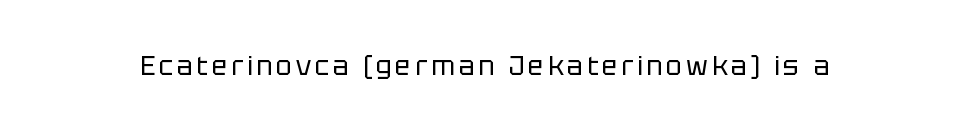
Q: Is the text bold? A: No.
Q: Is the text italic (slanted)? A: No, it is upright.
Q: Is the text underlined? A: No.
